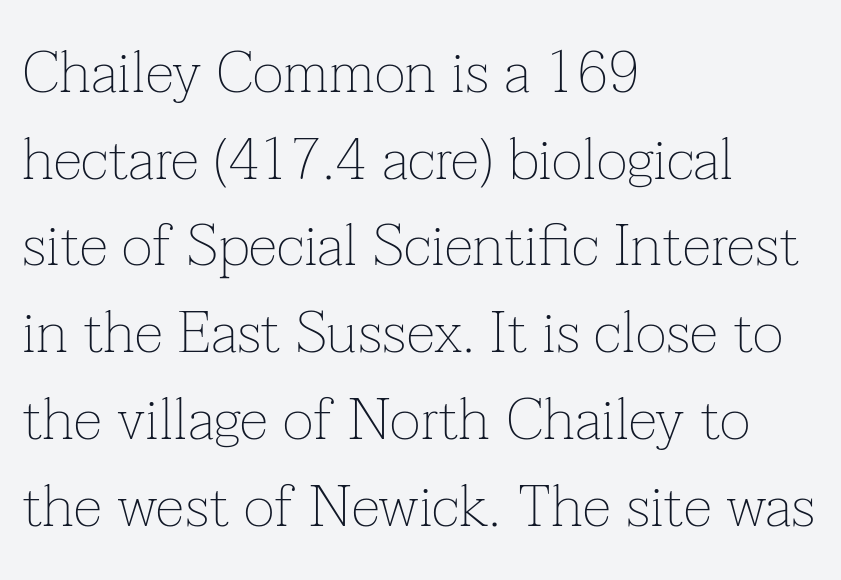
If you measured baseline to baseline, you'd find a middling distance. Letter spacing: default. The rendering uses natural spacing where letterforms have individual widths. Stem width sits at or under what a default text font uses. Anything drawn beneath the words? Only blank space. Old-style or modern, the face here clearly has serifs.
